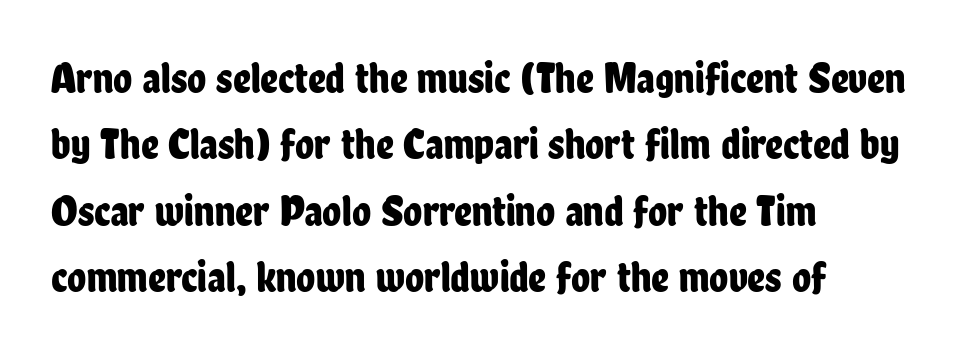
Q: Is the text italic (slanted)? A: No, it is upright.
Q: Is the typeface a serif or a sans-serif typeface? A: Sans-serif.
Q: Is the text underlined? A: No.
Q: How is the paragraph aligned? A: Left-aligned.
Q: Is the spacing between letters normal or unusually wide? A: Normal.
Q: Is the spacing between lines tight, normal or loose? A: Normal.
Q: Width (condensed, normal, or wide)? A: Condensed.
Q: Stroke contrast? A: Low.
Q: x-height? A: Medium.
Q: Monospaced? A: No.
